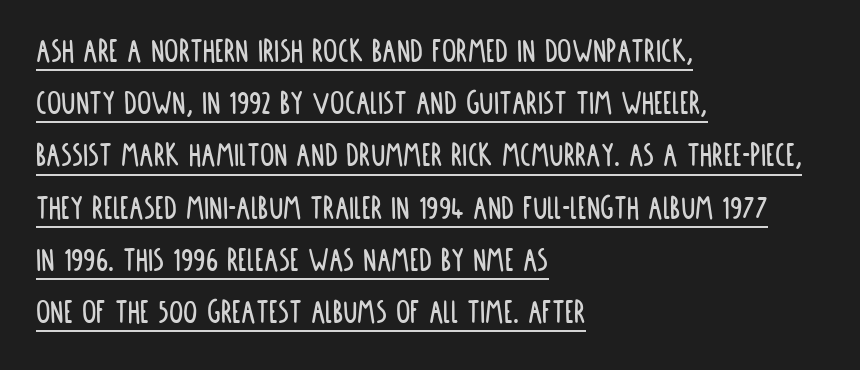
This sample keeps an unexceptional amount of space between lines. No italicization has been applied; the sample stays upright. How are the letters spaced? Ordinarily, with no added tracking. A classic flush-left, rag-right setting is used for this passage.
